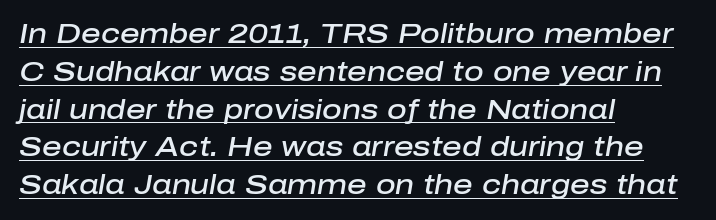
The image shows 27 px text type, italic (leaning right); set left-aligned, normal line spacing (1.4x), normal letter spacing, underlined.
